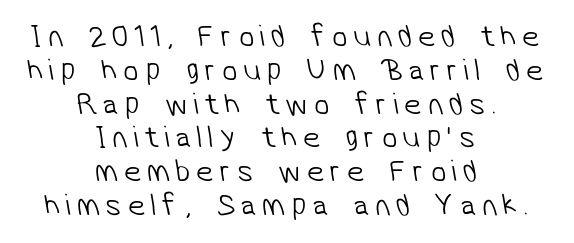
The designer dialed line spacing down below the default. Alignment: centered. Is the type heavy? It reads as light-to-regular instead. These lines are rendered in a variable-pitch font. The foot of each line stays bare and open.
